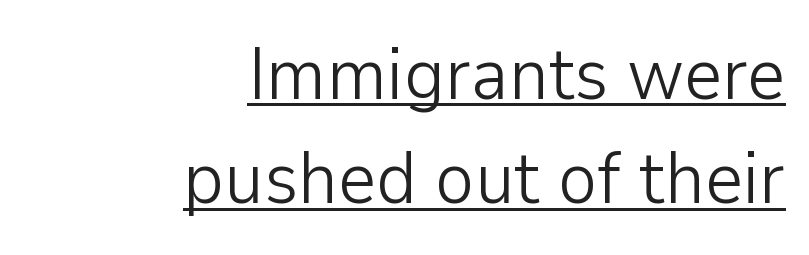
The image shows 74 px light sans-serif type, upright; set right-aligned, normal line spacing (1.41x), normal letter spacing, underlined; low stroke contrast and a medium x-height.
